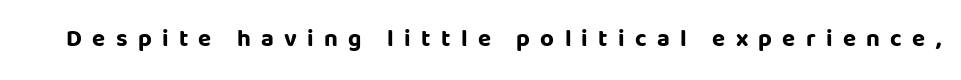
Descenders hang freely into open space. These words are printed bold, with thick strokes throughout. When letters stand straight like this, we call the style roman or upright. Observe the wide spacing: letters keep a clear distance from each other.
